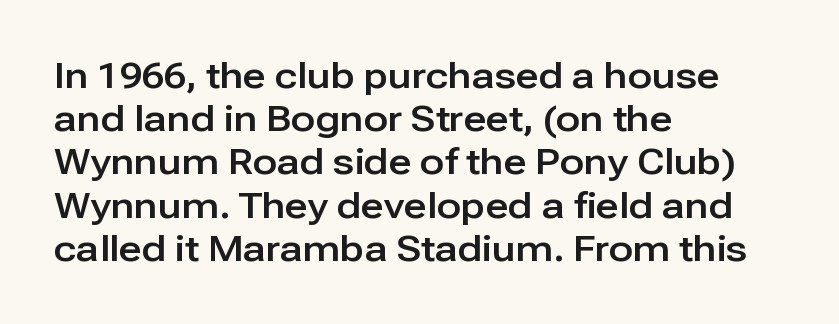
{"serif": "no", "italic": "no", "width": "normal", "stroke_contrast": "low", "x_height": "medium", "monospaced": "no", "underline": "no", "align": "left", "line_spacing_ratio": 1.2, "letter_spacing": "normal", "letter_spacing_em": 0.0, "glyph_px": 36}
